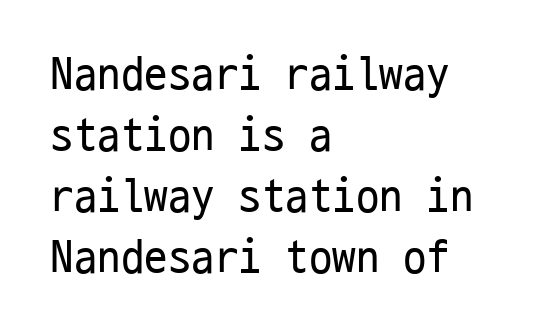
Notice how the passage keeps a crisp vertical edge on the left only. The lettering holds an erect, upright posture throughout. The passage shown is not underscored anywhere. Think of a typewriter: that constant character pitch is what you see here. Nothing unusual about the tracking: characters are spaced as the font intends.
